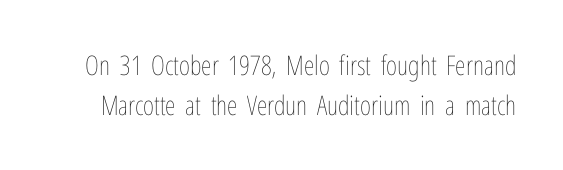
{"italic": "no", "bold": "no", "underline": "no", "line_spacing": "normal", "line_spacing_ratio": 1.48, "letter_spacing": "normal", "letter_spacing_em": 0.0, "glyph_px": 27}
